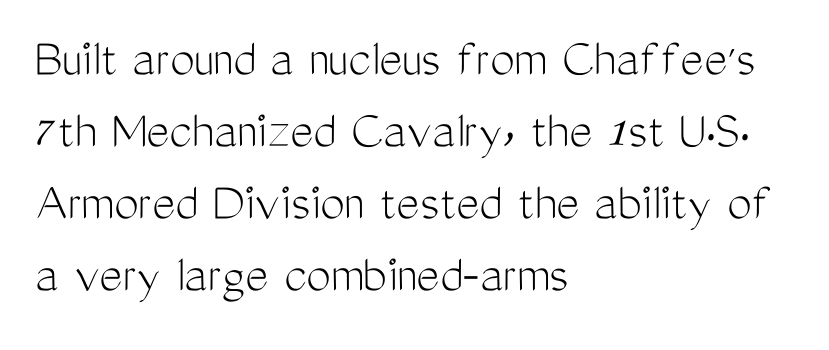
Q: Is the text bold? A: No.
Q: Is the text italic (slanted)? A: No, it is upright.
Q: Is the typeface a serif or a sans-serif typeface? A: Sans-serif.
Q: Is the text underlined? A: No.
Q: How is the paragraph aligned? A: Left-aligned.
Q: Is the spacing between letters normal or unusually wide? A: Normal.
Q: Is the spacing between lines tight, normal or loose? A: Normal.
Q: Width (condensed, normal, or wide)? A: Condensed.
Q: Stroke contrast? A: Medium.
Q: x-height? A: Medium.
Q: Monospaced? A: No.
